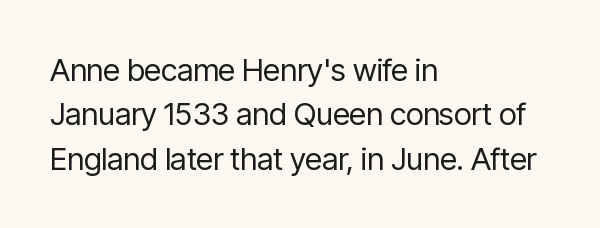
{"serif": "no", "italic": "no", "bold": "no", "weight": "regular", "width": "condensed", "stroke_contrast": "low", "x_height": "medium", "monospaced": "no", "underline": "no", "align": "left", "line_spacing": "normal", "line_spacing_ratio": 1.43, "letter_spacing": "normal", "letter_spacing_em": 0.0, "glyph_px": 31}
